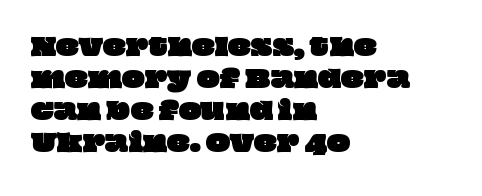
Q: Is the text underlined? A: No.
Q: How is the paragraph aligned? A: Left-aligned.
Q: Is the spacing between letters normal or unusually wide? A: Normal.
Q: Is the spacing between lines tight, normal or loose? A: Normal.
